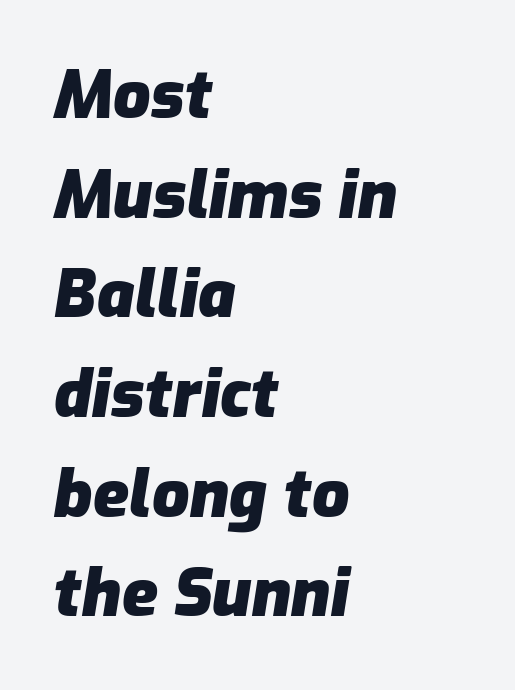
A full-strength bold gives these letters their thick strokes. In terms of leading, this rendering sits right in the middle. Do the characters align in a grid? No, the font is proportional. The horizontal fit of the characters is conventional and even.
